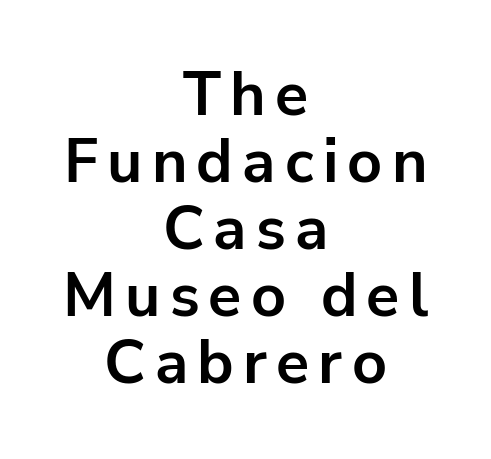
{"serif": "no", "italic": "no", "bold": "yes", "weight": "bold", "width": "normal", "stroke_contrast": "low", "x_height": "medium", "monospaced": "no", "underline": "no", "align": "center", "line_spacing": "tight", "line_spacing_ratio": 1.1, "glyph_px": 61}
